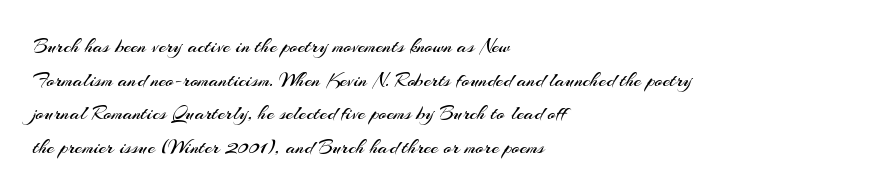
Q: Is the text bold? A: No.
Q: Is the text italic (slanted)? A: Yes.
Q: Is the text underlined? A: No.
Q: How is the paragraph aligned? A: Left-aligned.
Q: Is the spacing between letters normal or unusually wide? A: Normal.
Q: Is the spacing between lines tight, normal or loose? A: Normal.
